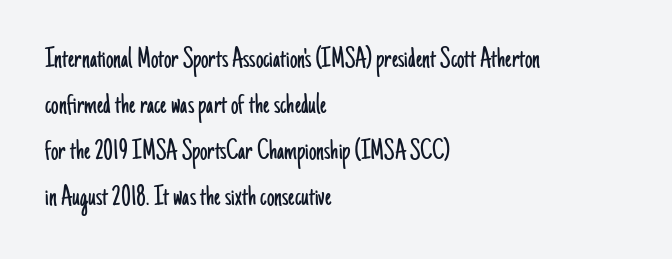
Q: Is the text bold? A: No.
Q: Is the text italic (slanted)? A: No, it is upright.
Q: Is the typeface a serif or a sans-serif typeface? A: Sans-serif.
Q: Is the text underlined? A: No.
Q: How is the paragraph aligned? A: Left-aligned.
Q: Is the spacing between letters normal or unusually wide? A: Normal.
Q: Is the spacing between lines tight, normal or loose? A: Normal.
Q: Width (condensed, normal, or wide)? A: Condensed.
Q: Stroke contrast? A: Low.
Q: x-height? A: Small.
Q: Monospaced? A: No.
